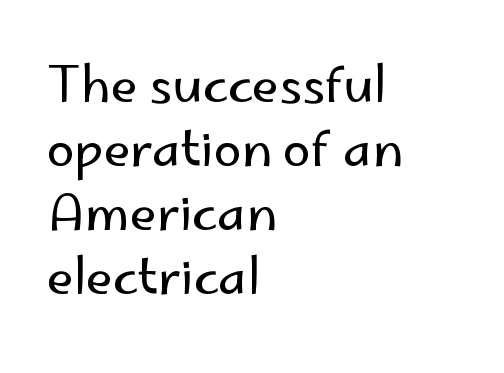
{"serif": "no", "italic": "no", "bold": "no", "weight": "regular", "width": "normal", "stroke_contrast": "low", "x_height": "small", "monospaced": "no", "underline": "no", "align": "left", "line_spacing": "normal", "line_spacing_ratio": 1.28, "letter_spacing": "normal", "letter_spacing_em": 0.0, "glyph_px": 50}
